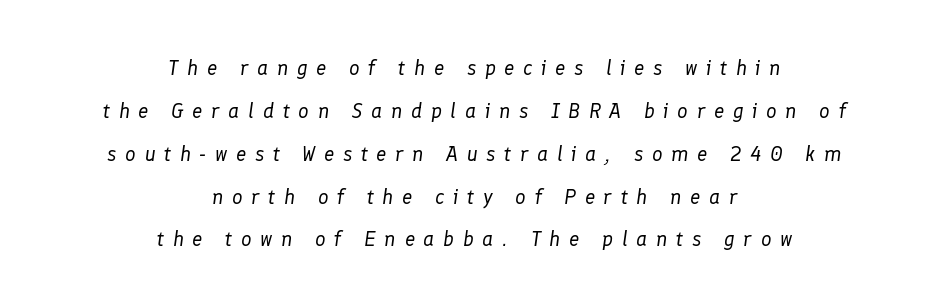
Q: Is the text bold? A: No.
Q: Is the text italic (slanted)? A: Yes, it leans right by about 8 degrees.
Q: Is the text underlined? A: No.
Q: How is the paragraph aligned? A: Centered.
Q: Is the spacing between letters normal or unusually wide? A: Unusually wide.
Q: Is the spacing between lines tight, normal or loose? A: Loose.
